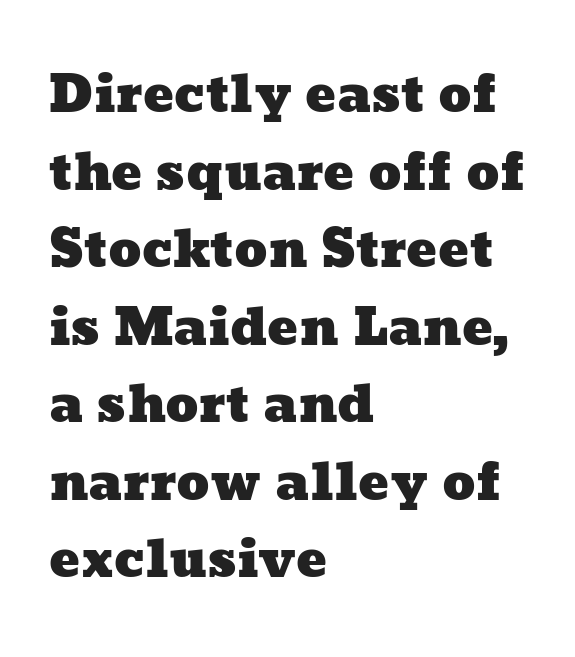
Q: Is the text underlined? A: No.
Q: How is the paragraph aligned? A: Left-aligned.
Q: Is the spacing between letters normal or unusually wide? A: Normal.
Q: Is the spacing between lines tight, normal or loose? A: Normal.
Q: Width (condensed, normal, or wide)? A: Wide.
Q: Stroke contrast? A: Low.
Q: x-height? A: Medium.
Q: Monospaced? A: No.
